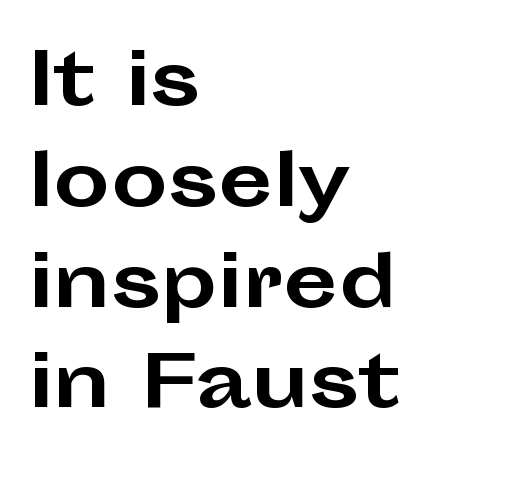
Each line starts at the same left margin while the right side varies. Type without underlining. Italic: no, the glyphs are upright roman. The sample has been set heavy, in full bold. Here the designer chose a conventional face with non-uniform glyph widths.
